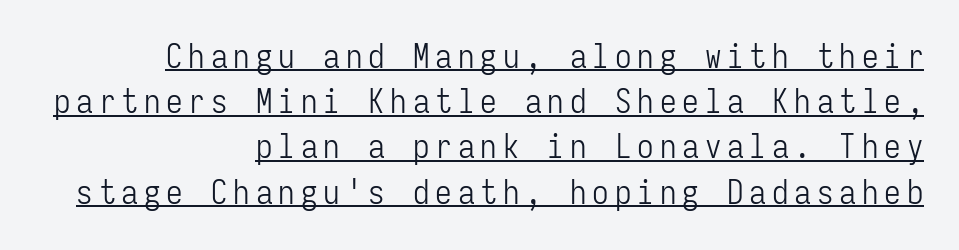
Vertical strokes here are truly vertical. Serifs: no, the terminals of the letterforms are clean. The glyphs are accompanied by a horizontal stroke just below them. Does the copy run flush right? Yes — the right margin is perfectly even. Does the leading feel generous? No, just average.
